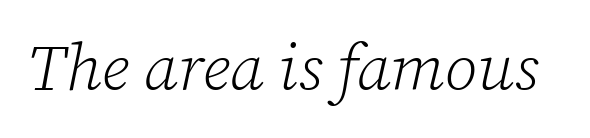
Q: Is the text bold? A: No.
Q: Is the text italic (slanted)? A: Yes, it leans right by about 12 degrees.
Q: Is the typeface a serif or a sans-serif typeface? A: Serif.
Q: Is the text underlined? A: No.
Q: Is the spacing between letters normal or unusually wide? A: Normal.
Q: Width (condensed, normal, or wide)? A: Normal.
Q: Stroke contrast? A: Low.
Q: x-height? A: Medium.
Q: Monospaced? A: No.
